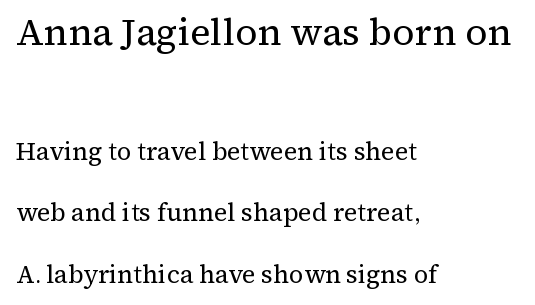
Q: Is the text bold? A: No.
Q: Is the text italic (slanted)? A: No, it is upright.
Q: Is the typeface a serif or a sans-serif typeface? A: Serif.
Q: Is the text underlined? A: No.
Q: How is the paragraph aligned? A: Left-aligned.
Q: Is the spacing between letters normal or unusually wide? A: Normal.
Q: Is the spacing between lines tight, normal or loose? A: Loose.
Q: Which block of text is set in a larger size, the first (top) or the second (bottom)? A: The first (top) one.
Q: Width (condensed, normal, or wide)? A: Normal.
Q: Stroke contrast? A: Medium.
Q: x-height? A: Medium.
Q: Monospaced? A: No.
